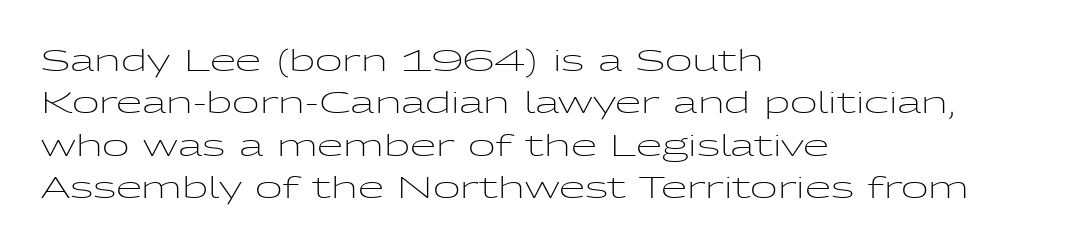
Q: Is the text bold? A: No.
Q: Is the text italic (slanted)? A: No, it is upright.
Q: Is the typeface a serif or a sans-serif typeface? A: Sans-serif.
Q: Is the text underlined? A: No.
Q: How is the paragraph aligned? A: Left-aligned.
Q: Is the spacing between letters normal or unusually wide? A: Normal.
Q: Is the spacing between lines tight, normal or loose? A: Normal.
Q: Width (condensed, normal, or wide)? A: Wide.
Q: Stroke contrast? A: Low.
Q: x-height? A: Medium.
Q: Monospaced? A: No.
